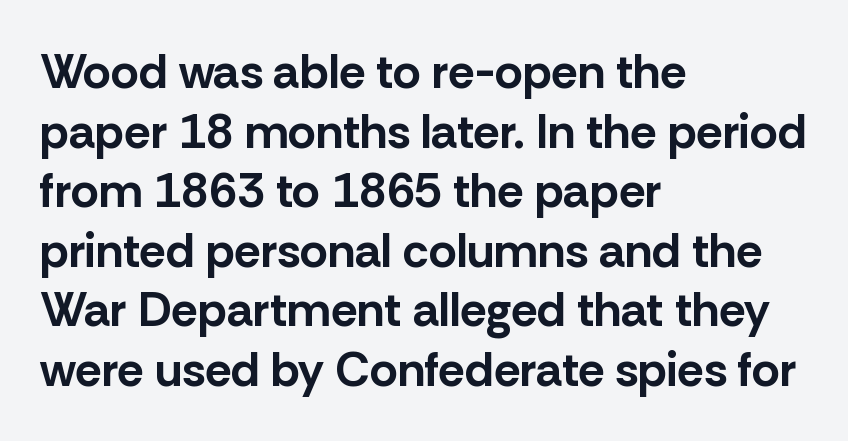
The image shows 48 px bold sans-serif type, upright; set left-aligned, line spacing 1.24x, normal letter spacing, not underlined; low stroke contrast and a medium x-height.
